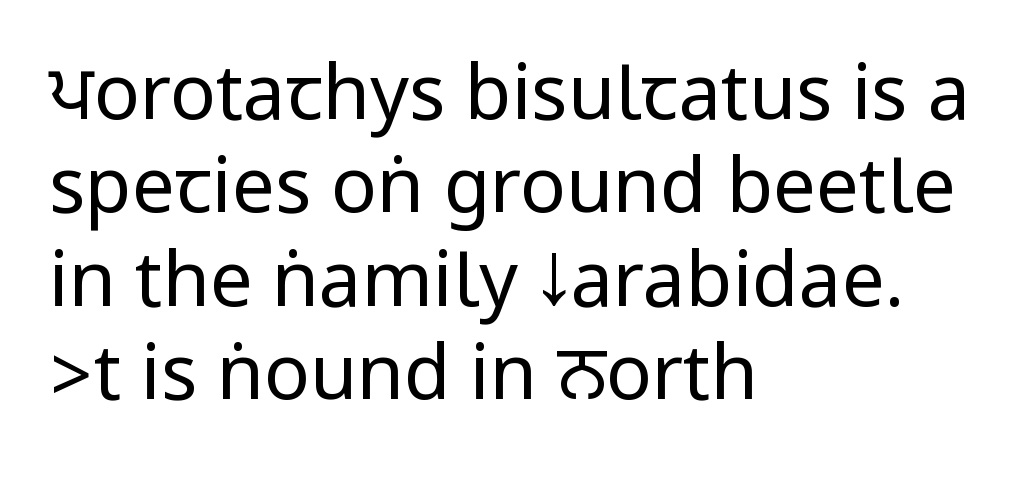
Q: Is the text bold? A: No.
Q: Is the text italic (slanted)? A: No, it is upright.
Q: Is the typeface a serif or a sans-serif typeface? A: Sans-serif.
Q: Is the text underlined? A: No.
Q: How is the paragraph aligned? A: Left-aligned.
Q: Is the spacing between letters normal or unusually wide? A: Normal.
Q: Width (condensed, normal, or wide)? A: Condensed.
Q: Stroke contrast? A: Low.
